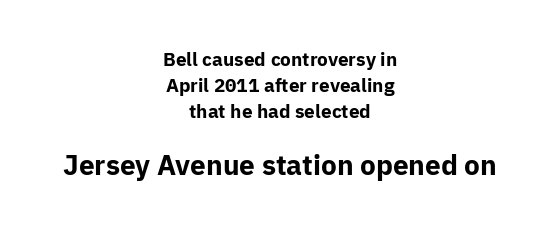
{"serif": "no", "italic": "no", "bold": "yes", "weight": "bold", "width": "normal", "stroke_contrast": "low", "x_height": "medium", "monospaced": "no", "underline": "no", "align": "center", "line_spacing": "normal", "line_spacing_ratio": 1.37, "letter_spacing": "normal", "letter_spacing_em": 0.0, "larger_block": "second", "size_ratio": 1.47, "glyph_px": 28}
